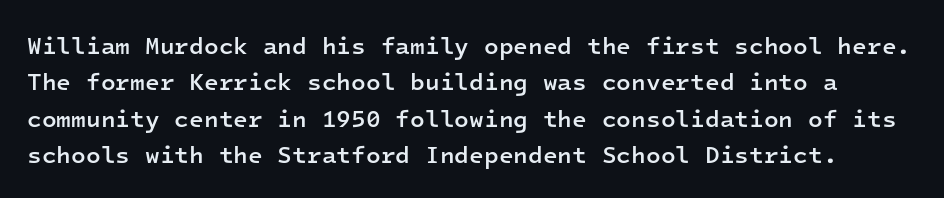
Letters rest on an invisible, unmarked baseline. This sample uses plain, unmodified letter spacing. A typesetter would mark this as roman, not italic. The line-height multiplier appears to be the usual default.
